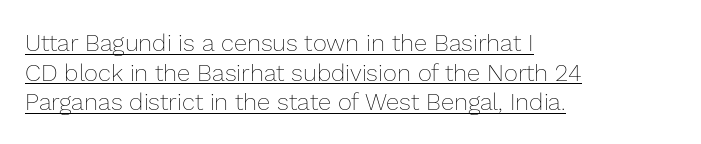
{"italic": "no", "bold": "no", "underline": "yes", "align": "left", "line_spacing_ratio": 1.23, "letter_spacing": "normal", "letter_spacing_em": 0.0, "glyph_px": 24}
